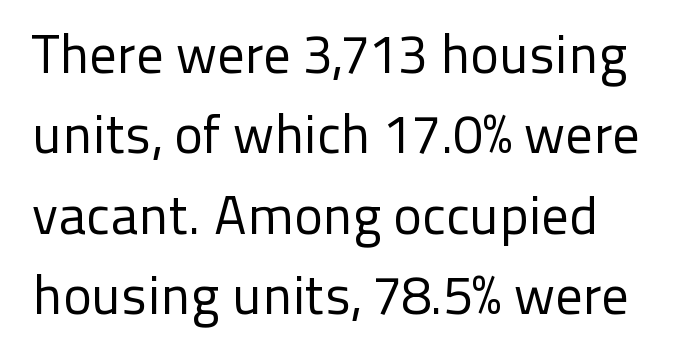
Weight: in the light-to-regular range. Letter spacing: default. Are there feet on the stems? There aren't — it's a sans. The passage shown is typed in a proportional face where columns would drift.
